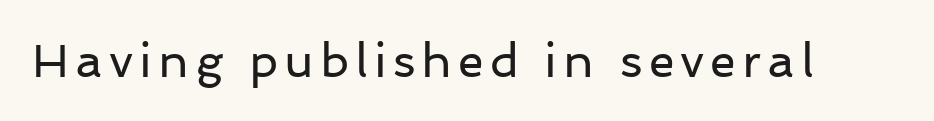
The image shows 47 px regular-weight sans-serif type, upright; set not underlined; low stroke contrast and a medium x-height.
